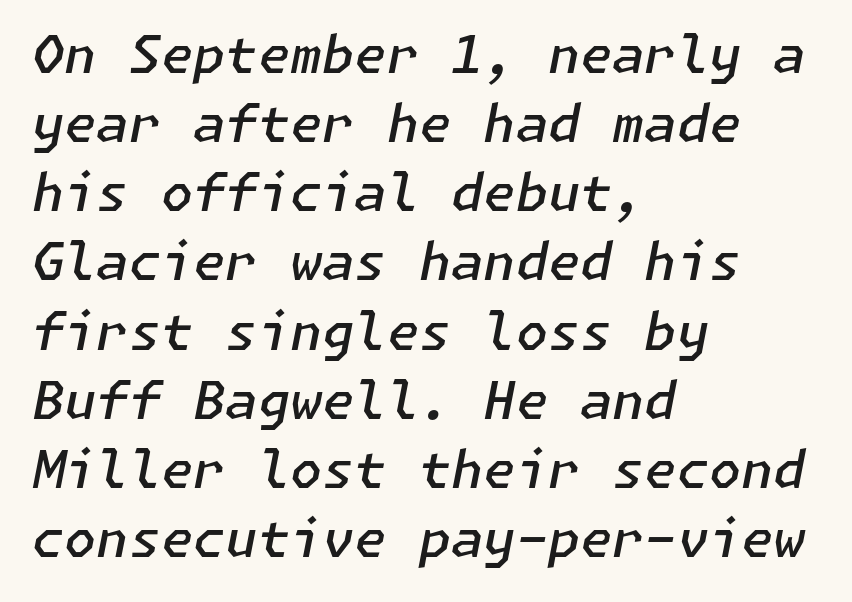
The image shows 52 px semibold type, italic (leaning right); set left-aligned, normal line spacing (1.33x), normal letter spacing, not underlined; low stroke contrast and a medium x-height.
